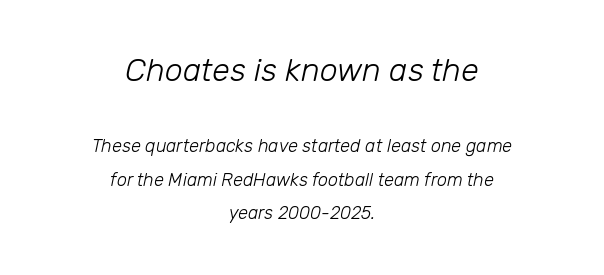
The image shows 32 px light type, italic (leaning right); set centered, line spacing 1.84x, normal letter spacing, not underlined; the first (top) block is 1.78x larger; low stroke contrast and a medium x-height.
